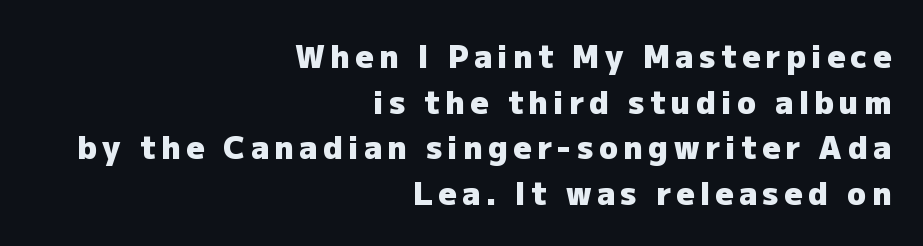
Q: Is the text bold? A: Yes.
Q: Is the text italic (slanted)? A: No, it is upright.
Q: Is the typeface a serif or a sans-serif typeface? A: Sans-serif.
Q: Is the text underlined? A: No.
Q: How is the paragraph aligned? A: Right-aligned.
Q: Is the spacing between lines tight, normal or loose? A: Normal.
Q: Width (condensed, normal, or wide)? A: Normal.
Q: Stroke contrast? A: Low.
Q: x-height? A: Medium.
Q: Monospaced? A: No.
